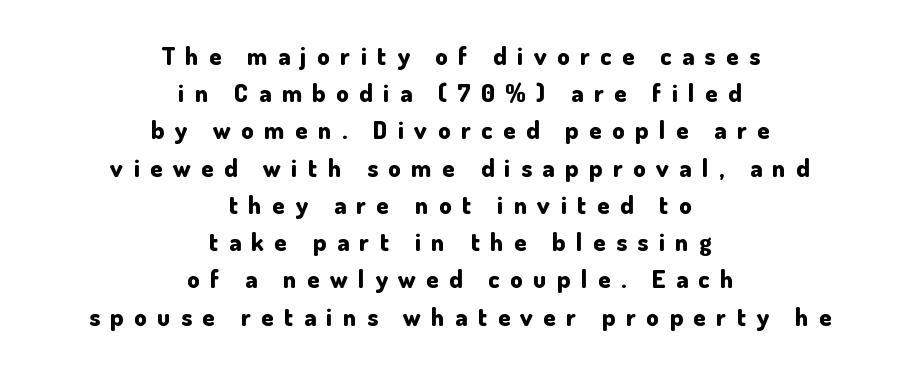
The type is letterspaced generously, with wide tracking. Quick note: interline space is typical. Posture: vertical. Strong, thick strokes mark this as bold type. Type without underlining. Alignment: centered.
